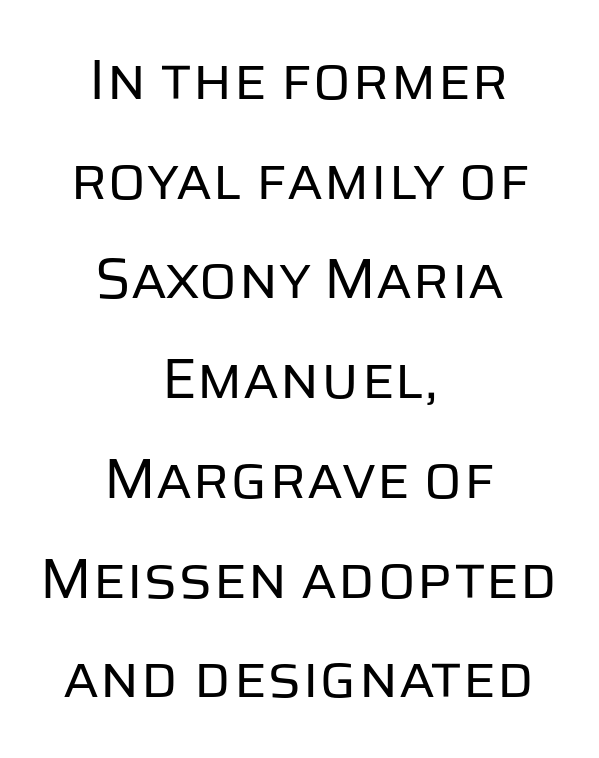
Q: Is the text bold? A: No.
Q: Is the text italic (slanted)? A: No, it is upright.
Q: Is the typeface a serif or a sans-serif typeface? A: Sans-serif.
Q: Is the text underlined? A: No.
Q: How is the paragraph aligned? A: Centered.
Q: Is the spacing between letters normal or unusually wide? A: Normal.
Q: Width (condensed, normal, or wide)? A: Normal.
Q: Stroke contrast? A: Low.
Q: x-height? A: Large.
Q: Monospaced? A: No.
